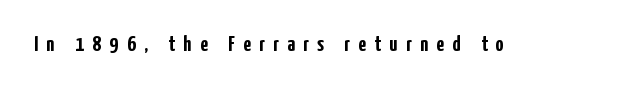
{"italic": "no", "bold": "yes", "underline": "no", "letter_spacing": "wide", "letter_spacing_em": 0.39, "glyph_px": 22}
